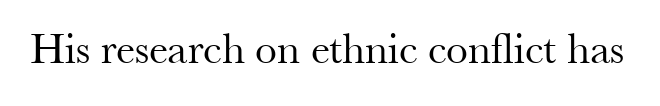
Q: Is the text bold? A: No.
Q: Is the text italic (slanted)? A: No, it is upright.
Q: Is the typeface a serif or a sans-serif typeface? A: Serif.
Q: Is the text underlined? A: No.
Q: Is the spacing between letters normal or unusually wide? A: Normal.
Q: Width (condensed, normal, or wide)? A: Normal.
Q: Stroke contrast? A: Medium.
Q: x-height? A: Small.
Q: Monospaced? A: No.
